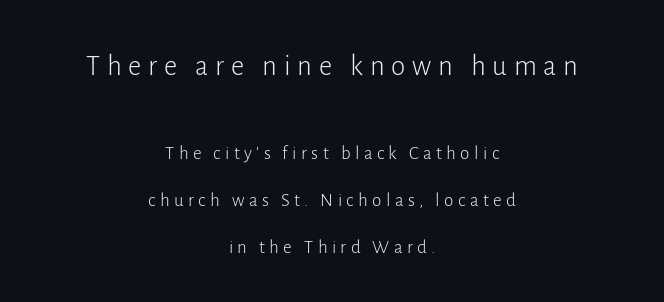
Q: Is the text bold? A: No.
Q: Is the text italic (slanted)? A: No, it is upright.
Q: Is the typeface a serif or a sans-serif typeface? A: Sans-serif.
Q: Is the text underlined? A: No.
Q: How is the paragraph aligned? A: Centered.
Q: Is the spacing between letters normal or unusually wide? A: Unusually wide.
Q: Is the spacing between lines tight, normal or loose? A: Loose.
Q: Which block of text is set in a larger size, the first (top) or the second (bottom)? A: The first (top) one.
Q: Width (condensed, normal, or wide)? A: Normal.
Q: Stroke contrast? A: Low.
Q: x-height? A: Medium.
Q: Monospaced? A: No.
